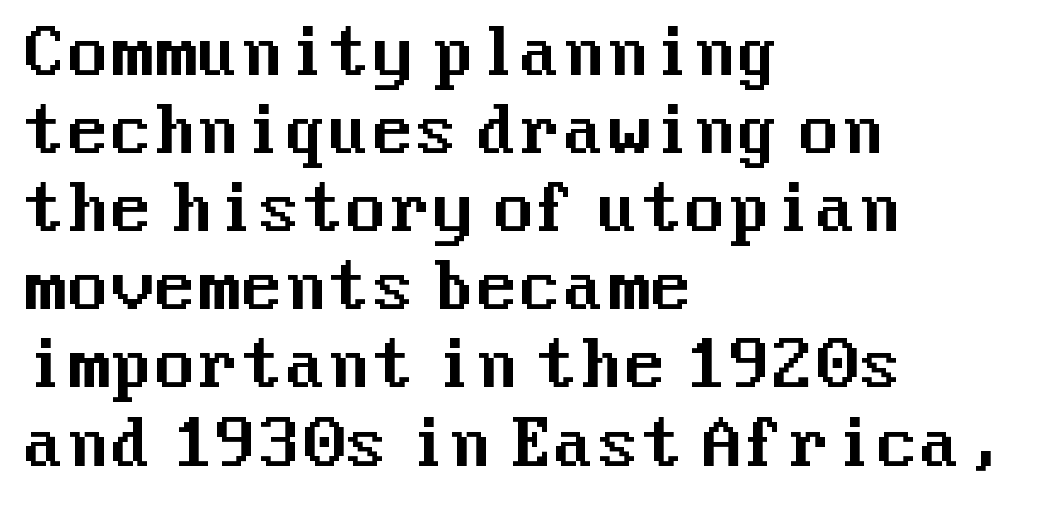
Q: Is the text italic (slanted)? A: No, it is upright.
Q: Is the typeface a serif or a sans-serif typeface? A: Sans-serif.
Q: Is the text underlined? A: No.
Q: How is the paragraph aligned? A: Left-aligned.
Q: Is the spacing between letters normal or unusually wide? A: Normal.
Q: Width (condensed, normal, or wide)? A: Normal.
Q: Stroke contrast? A: Medium.
Q: x-height? A: Medium.
